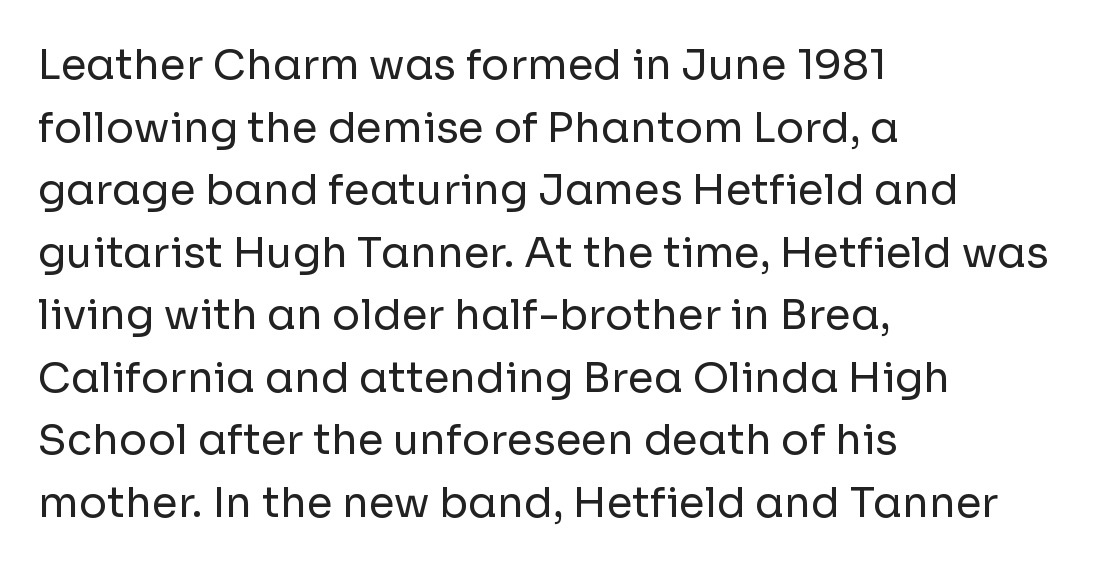
Stroke mass is kept to a normal reading level or below. The rendering shows plain stroke endings on the letterforms — a sans-serif design. Notice how the stems are strictly vertical — no italics here. The passage shown is not underscored anywhere.
